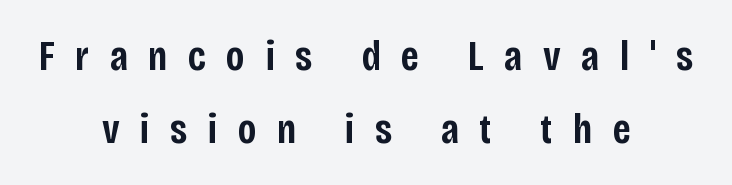
Q: Is the text bold? A: Semi-bold.
Q: Is the text italic (slanted)? A: No, it is upright.
Q: Is the typeface a serif or a sans-serif typeface? A: Sans-serif.
Q: Is the text underlined? A: No.
Q: How is the paragraph aligned? A: Centered.
Q: Is the spacing between letters normal or unusually wide? A: Unusually wide.
Q: Is the spacing between lines tight, normal or loose? A: Normal.
Q: Width (condensed, normal, or wide)? A: Condensed.
Q: Stroke contrast? A: Low.
Q: x-height? A: Large.
Q: Monospaced? A: No.
